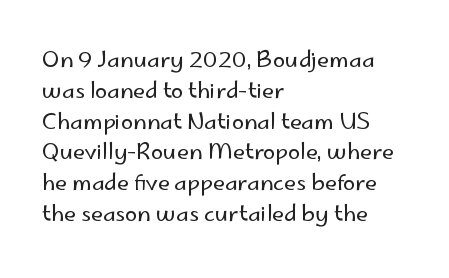
{"italic": "no", "bold": "no", "underline": "no", "align": "left", "line_spacing": "normal", "line_spacing_ratio": 1.4, "letter_spacing": "normal", "letter_spacing_em": 0.0, "glyph_px": 22}
